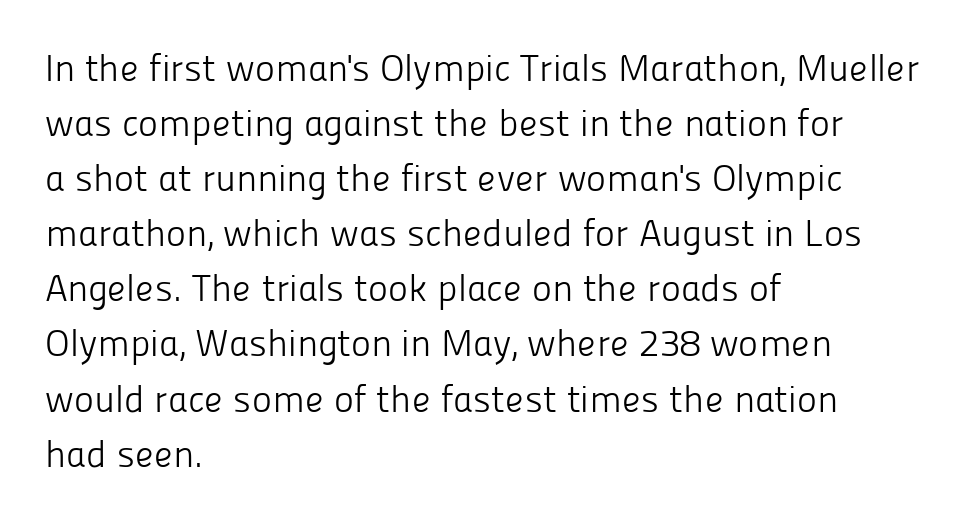
{"serif": "no", "italic": "no", "bold": "no", "weight": "light", "width": "normal", "stroke_contrast": "low", "x_height": "medium", "monospaced": "no", "underline": "no", "align": "left", "line_spacing": "normal", "line_spacing_ratio": 1.45, "letter_spacing": "normal", "letter_spacing_em": 0.0, "glyph_px": 38}
